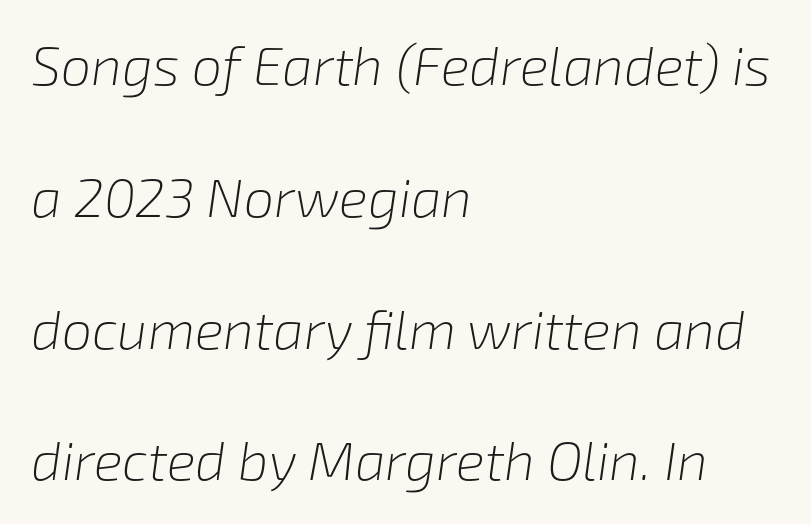
Letter spacing: default. Each line starts at the same left margin while the right side varies. This block would shrink considerably if given ordinary leading; it's expanded now. The space directly below the letters is spotless.
